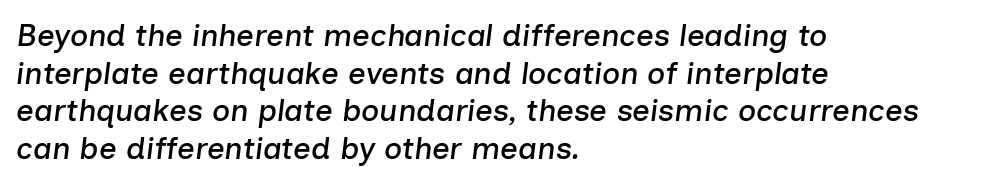
Q: Is the text italic (slanted)? A: Yes, it leans right by about 7 degrees.
Q: Is the text underlined? A: No.
Q: How is the paragraph aligned? A: Left-aligned.
Q: Is the spacing between letters normal or unusually wide? A: Normal.
Q: Width (condensed, normal, or wide)? A: Normal.
Q: Stroke contrast? A: Low.
Q: x-height? A: Medium.
Q: Monospaced? A: No.
